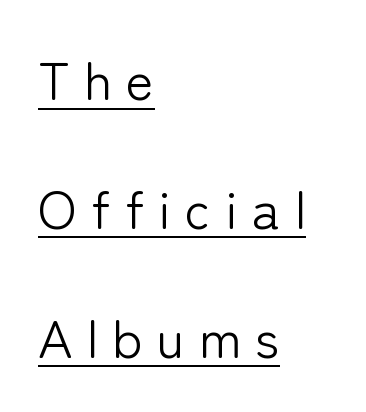
Q: Is the text bold? A: No.
Q: Is the text italic (slanted)? A: No, it is upright.
Q: Is the typeface a serif or a sans-serif typeface? A: Sans-serif.
Q: Is the text underlined? A: Yes.
Q: How is the paragraph aligned? A: Left-aligned.
Q: Is the spacing between letters normal or unusually wide? A: Unusually wide.
Q: Is the spacing between lines tight, normal or loose? A: Loose.
Q: Width (condensed, normal, or wide)? A: Normal.
Q: Stroke contrast? A: Low.
Q: x-height? A: Medium.
Q: Monospaced? A: No.
